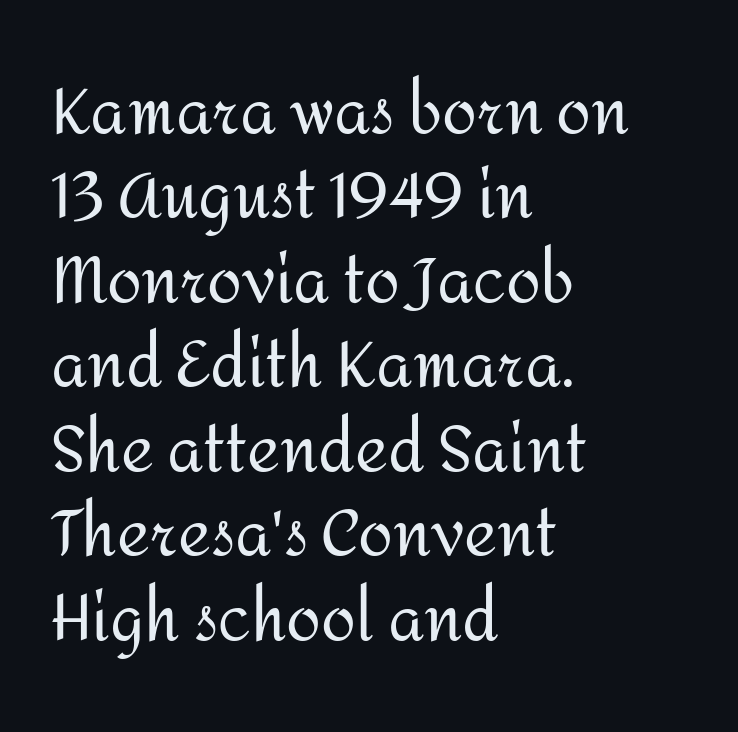
The image shows 63 px regular-weight sans-serif type, upright; set left-aligned, normal line spacing (1.34x), normal letter spacing, not underlined; medium stroke contrast and a medium x-height.
